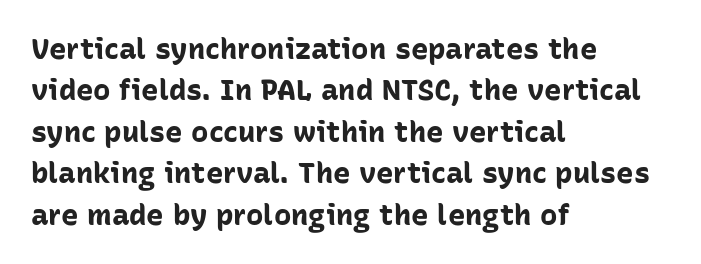
The image shows 29 px bold sans-serif type, upright; set left-aligned, normal line spacing (1.43x), normal letter spacing, not underlined; low stroke contrast and a medium x-height.
